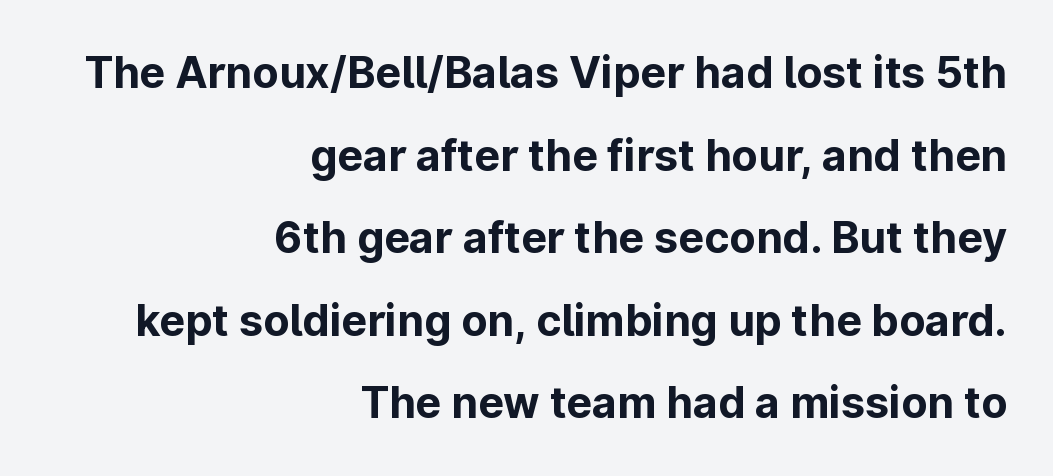
The image shows 43 px bold sans-serif type, upright; set right-aligned, loose line spacing (1.92x), normal letter spacing, not underlined; low stroke contrast and a medium x-height.
